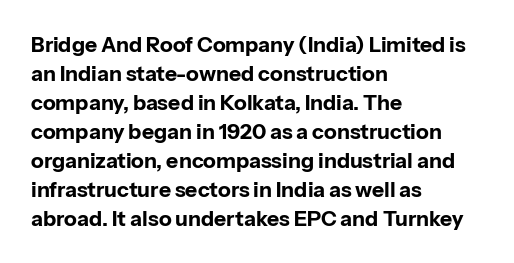
Q: Is the text bold? A: Yes.
Q: Is the text italic (slanted)? A: No, it is upright.
Q: Is the text underlined? A: No.
Q: How is the paragraph aligned? A: Left-aligned.
Q: Is the spacing between letters normal or unusually wide? A: Normal.
Q: Is the spacing between lines tight, normal or loose? A: Normal.
